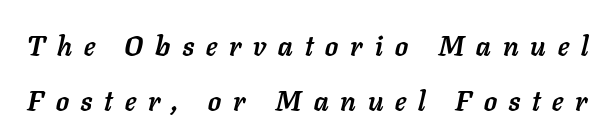
{"italic": "yes", "lean": "right", "slant_degrees": 11, "bold": "yes", "weight": "semibold", "width": "normal", "stroke_contrast": "low", "x_height": "medium", "monospaced": "no", "underline": "no", "line_spacing": "loose", "line_spacing_ratio": 1.95, "letter_spacing": "wide", "letter_spacing_em": 0.43, "glyph_px": 28}
